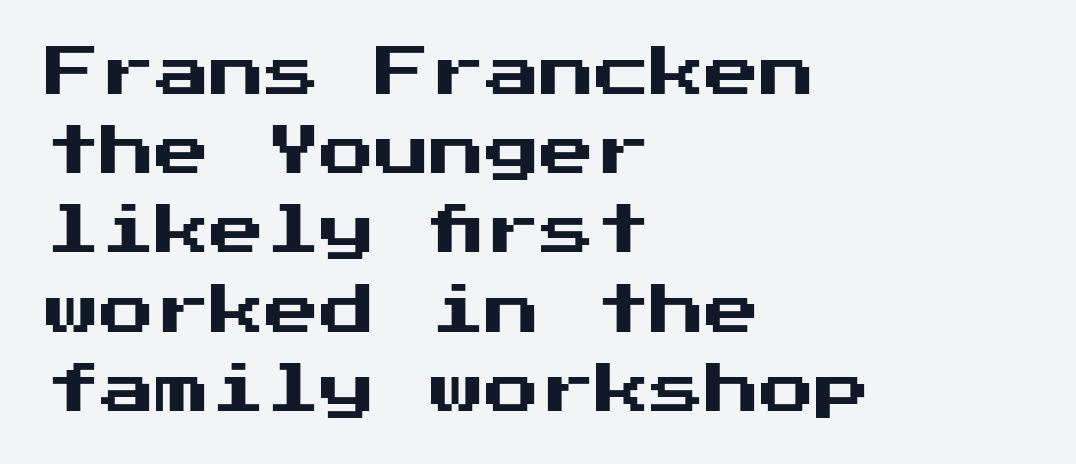
The image shows 55 px sans-serif type, upright; set left-aligned, normal line spacing (1.44x), normal letter spacing, not underlined; medium stroke contrast and a medium x-height.
